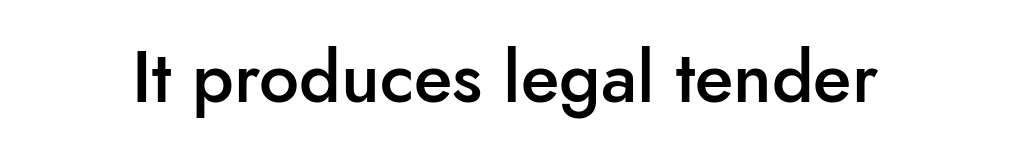
The image shows 71 px semibold sans-serif type, upright; set normal letter spacing, not underlined; low stroke contrast and a small x-height.
